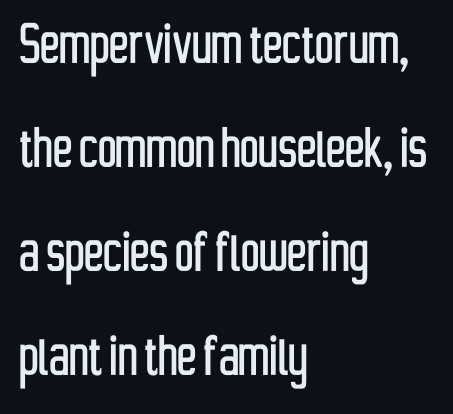
The image shows 65 px condensed sans-serif type, upright; set left-aligned, normal line spacing (1.6x), normal letter spacing, not underlined; low stroke contrast and a medium x-height.
